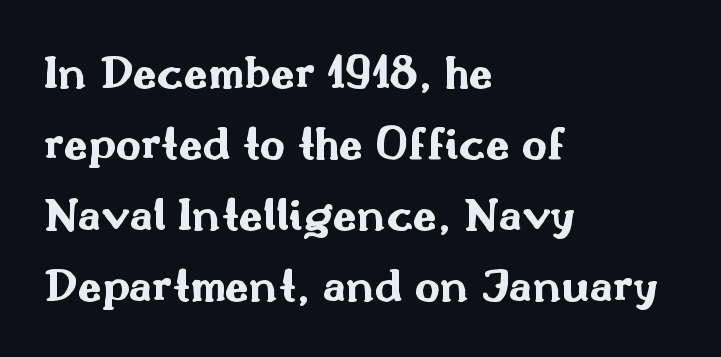
Q: Is the text bold? A: Yes.
Q: Is the text italic (slanted)? A: No, it is upright.
Q: Is the typeface a serif or a sans-serif typeface? A: Sans-serif.
Q: Is the text underlined? A: No.
Q: How is the paragraph aligned? A: Left-aligned.
Q: Is the spacing between letters normal or unusually wide? A: Normal.
Q: Is the spacing between lines tight, normal or loose? A: Normal.
Q: Width (condensed, normal, or wide)? A: Wide.
Q: Stroke contrast? A: Medium.
Q: x-height? A: Small.
Q: Monospaced? A: No.
